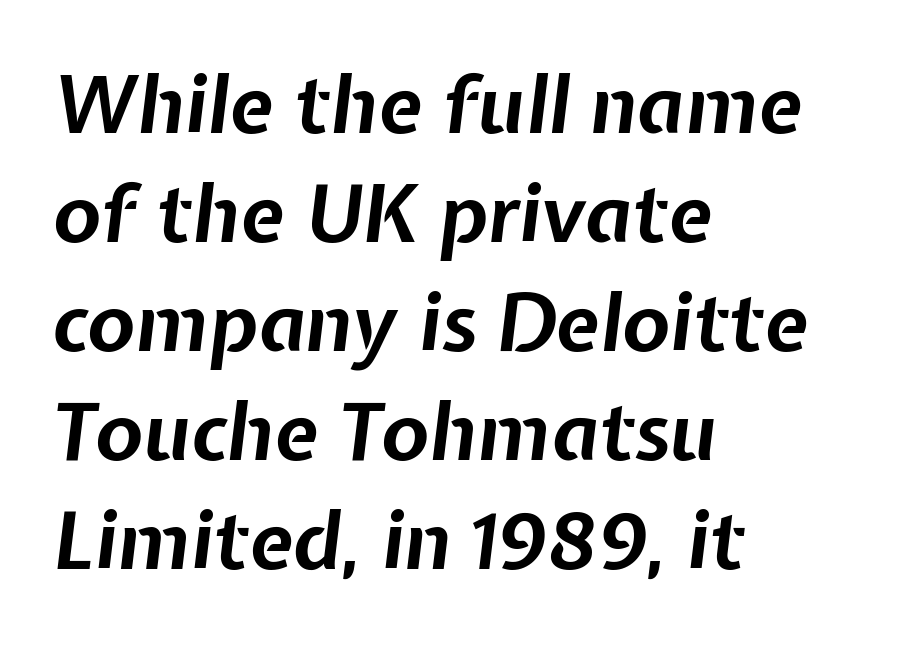
The image shows 79 px bold type, italic (leaning right); set left-aligned, normal line spacing (1.38x), normal letter spacing, not underlined; low stroke contrast and a medium x-height.
